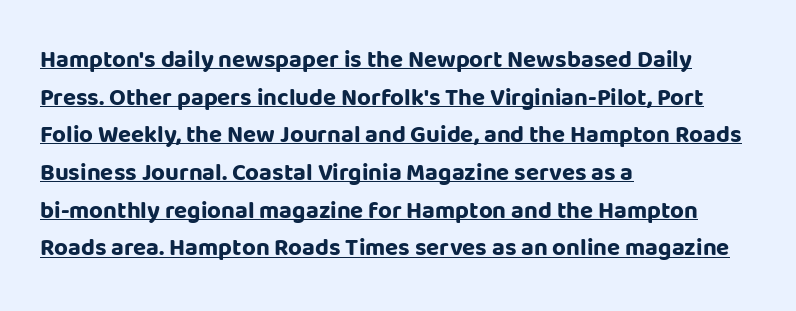
{"italic": "no", "bold": "yes", "underline": "yes", "align": "left", "line_spacing": "normal", "line_spacing_ratio": 1.57, "letter_spacing": "normal", "letter_spacing_em": 0.0, "glyph_px": 24}
